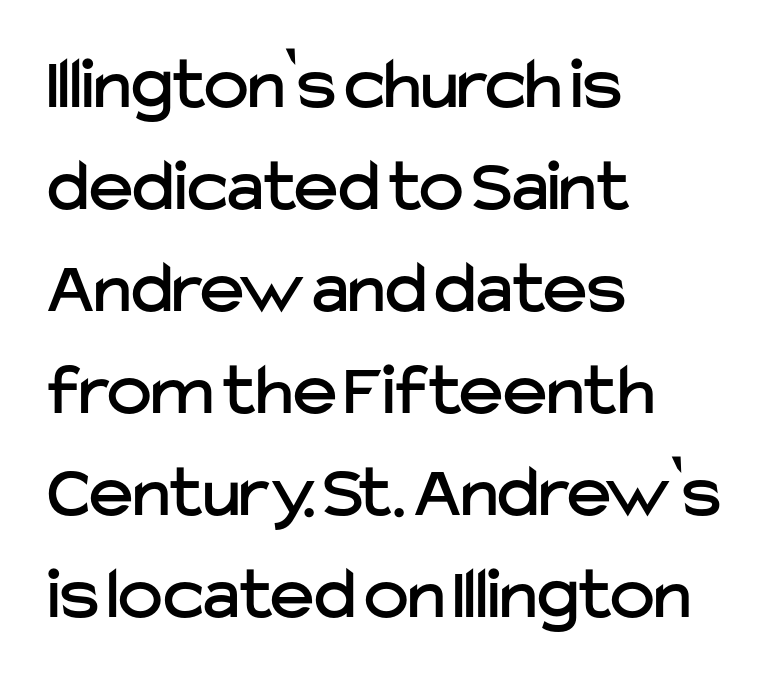
{"serif": "no", "italic": "no", "width": "normal", "stroke_contrast": "low", "x_height": "medium", "monospaced": "no", "underline": "no", "align": "left", "line_spacing": "normal", "line_spacing_ratio": 1.36, "letter_spacing": "normal", "letter_spacing_em": 0.0, "glyph_px": 75}
